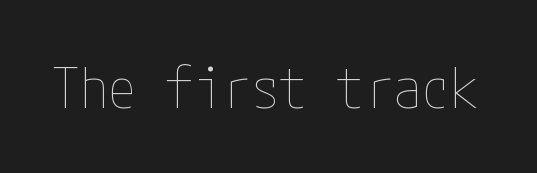
Q: Is the text bold? A: No.
Q: Is the text italic (slanted)? A: No, it is upright.
Q: Is the text underlined? A: No.
Q: Is the spacing between letters normal or unusually wide? A: Normal.
Q: Width (condensed, normal, or wide)? A: Condensed.
Q: Stroke contrast? A: Low.
Q: x-height? A: Medium.
